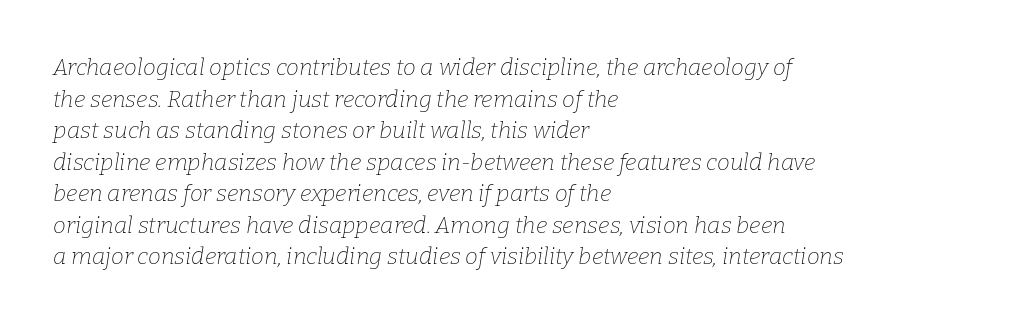
{"italic": "yes", "lean": "right", "slant_degrees": 9, "bold": "no", "underline": "no", "align": "left", "line_spacing": "normal", "line_spacing_ratio": 1.37, "letter_spacing": "normal", "letter_spacing_em": 0.0, "glyph_px": 23}
